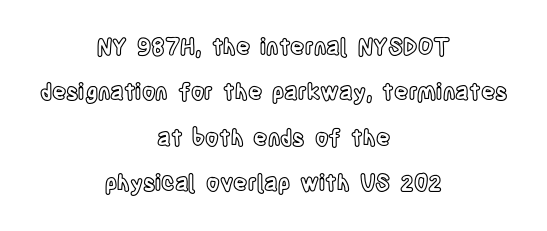
Q: Is the text italic (slanted)? A: No, it is upright.
Q: Is the text underlined? A: No.
Q: How is the paragraph aligned? A: Centered.
Q: Is the spacing between letters normal or unusually wide? A: Normal.
Q: Is the spacing between lines tight, normal or loose? A: Loose.
